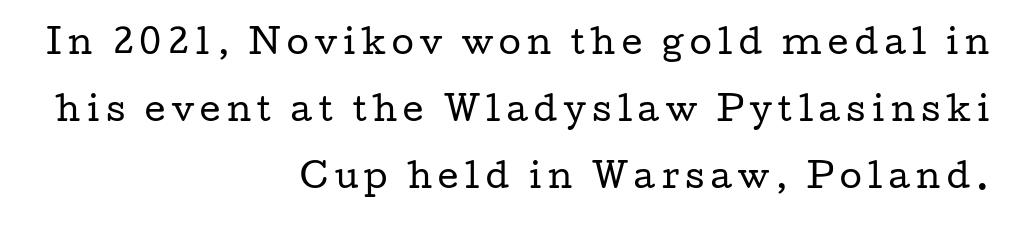
Q: Is the text bold? A: No.
Q: Is the text italic (slanted)? A: No, it is upright.
Q: Is the typeface a serif or a sans-serif typeface? A: Serif.
Q: Is the text underlined? A: No.
Q: How is the paragraph aligned? A: Right-aligned.
Q: Is the spacing between letters normal or unusually wide? A: Unusually wide.
Q: Is the spacing between lines tight, normal or loose? A: Loose.
Q: Width (condensed, normal, or wide)? A: Wide.
Q: Stroke contrast? A: Low.
Q: x-height? A: Medium.
Q: Monospaced? A: No.
